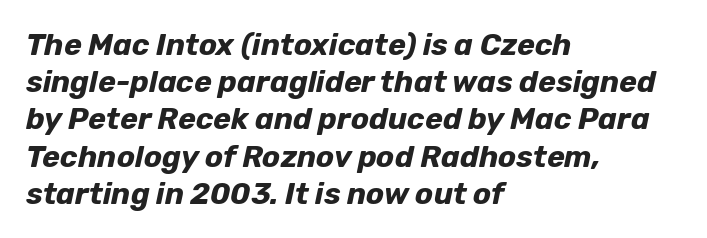
Descenders hang freely into open space. Italic? Definitely — the glyphs are oblique. The strokes are fattened all the way to bold. Alignment: flush left. These lines are rendered in a variable-pitch font.
